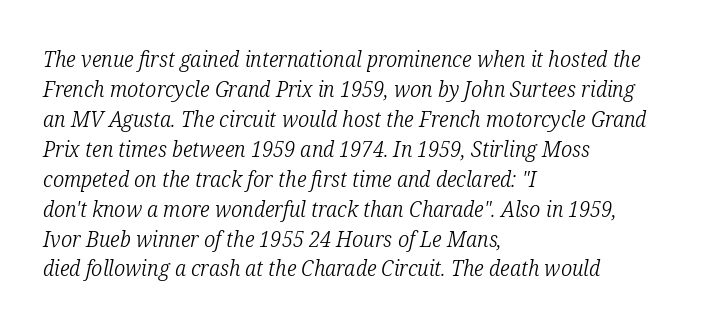
{"italic": "yes", "lean": "right", "slant_degrees": 12, "bold": "no", "underline": "no", "align": "left", "line_spacing": "normal", "line_spacing_ratio": 1.36, "letter_spacing": "normal", "letter_spacing_em": 0.0, "glyph_px": 22}
